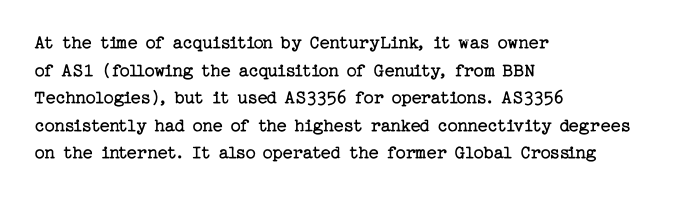
This rendering leaves character spacing at its baseline value. These lines stack with their left ends in a neat column. Reading down the column, the eye jumps a familiar distance to each next line. Stroke mass is kept to a normal reading level or below. Unlike italic type, these characters show no tilt at all. No word sits above an underline.
